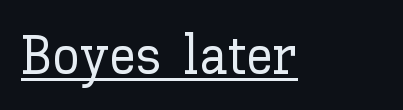
What stands out about the letter spacing? Nothing — it is the standard amount. Decoration check: the copy is underlined. Quick note: not italic, upright. A typesetter would call this proportional, since set widths differ per character.
